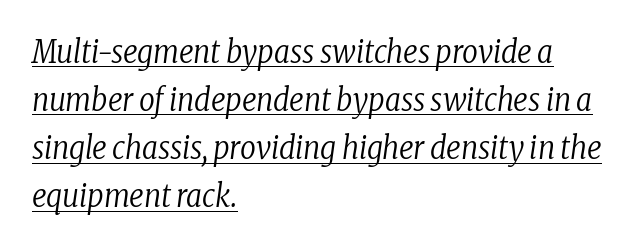
The image shows 31 px regular-weight, condensed serif type, italic (leaning right); set left-aligned, normal line spacing (1.55x), normal letter spacing, underlined; low stroke contrast and a medium x-height.
